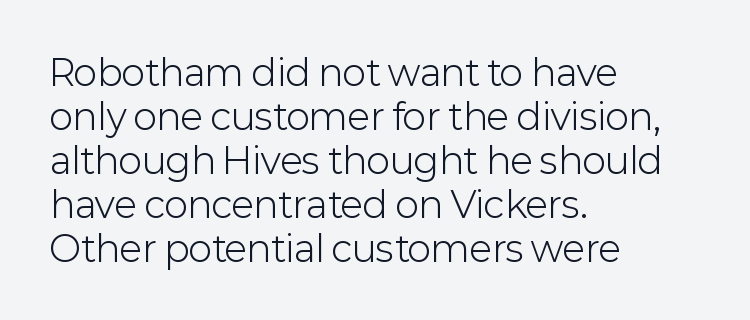
The image shows 36 px light sans-serif type, upright; set left-aligned, line spacing 1.22x, normal letter spacing, not underlined; low stroke contrast and a medium x-height.
